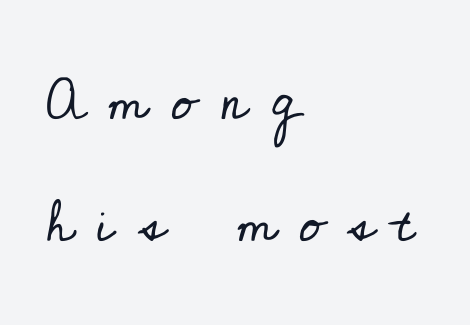
The image shows 58 px regular-weight serif type; set left-aligned, loose line spacing (2.1x), unusually wide letter spacing (+0.39 em), not underlined; low stroke contrast and a small x-height.
